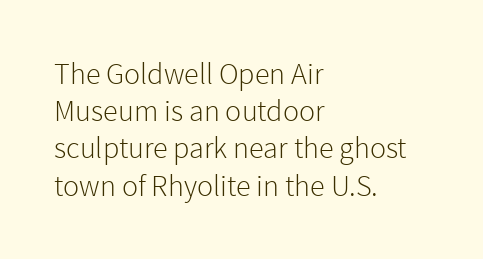
Upright lettering throughout. Unlike a traditional serif, this face leaves its strokes unadorned. Looks like regular typesetting: each glyph gets only the width it needs. In terms of letterspacing, this is plain default setting.
